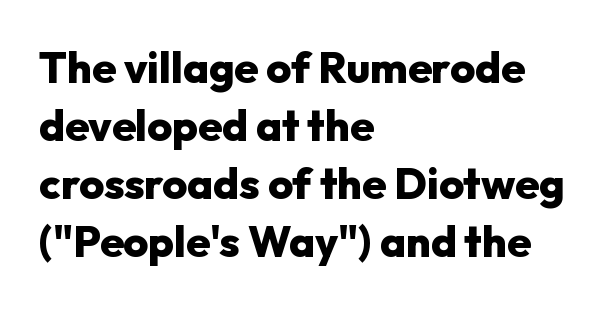
The image shows 43 px heavy sans-serif type, upright; set left-aligned, normal line spacing (1.35x), normal letter spacing, not underlined; low stroke contrast and a medium x-height.
